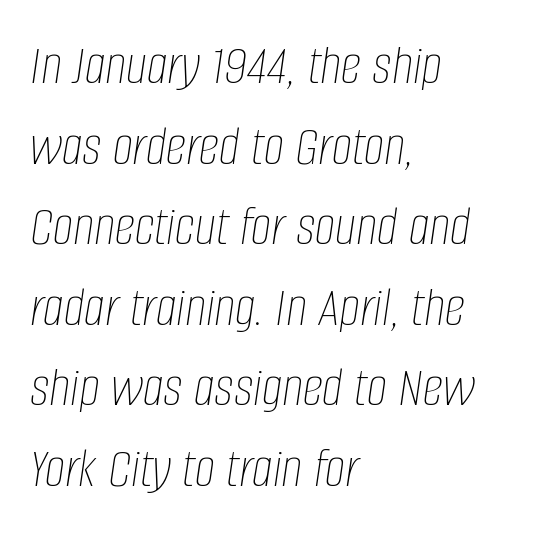
The image shows 58 px thin, condensed type, italic (leaning right); set left-aligned, normal line spacing (1.39x), normal letter spacing, not underlined; low stroke contrast and a large x-height.
